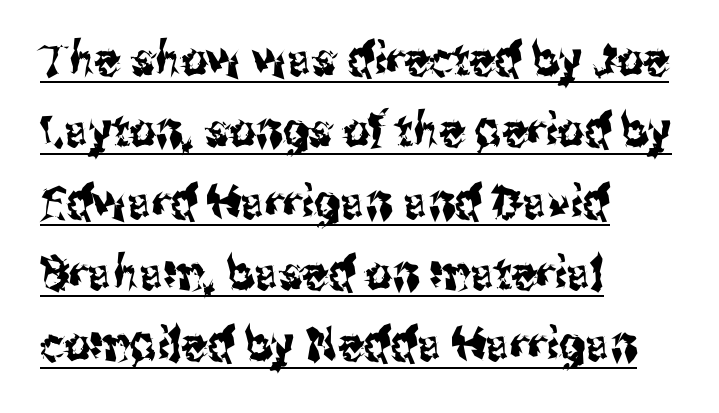
The image shows 46 px condensed sans-serif type, upright; set left-aligned, normal line spacing (1.55x), normal letter spacing, underlined; medium stroke contrast and a medium x-height.
